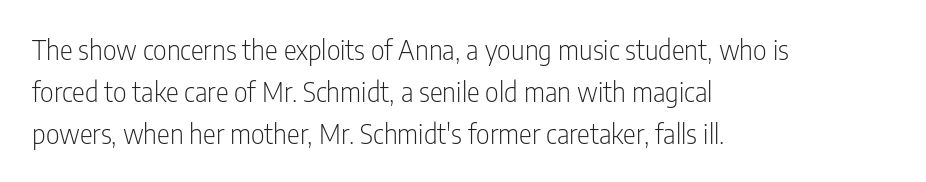
{"italic": "no", "bold": "no", "underline": "no", "align": "left", "line_spacing": "normal", "line_spacing_ratio": 1.55, "letter_spacing": "normal", "letter_spacing_em": 0.0, "glyph_px": 27}
